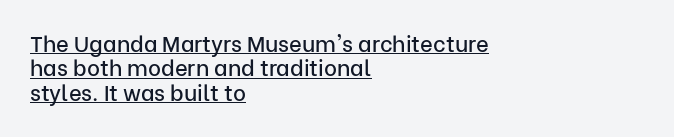
The image shows 22 px text type, upright; set left-aligned, tight line spacing (1.11x), normal letter spacing, underlined.
